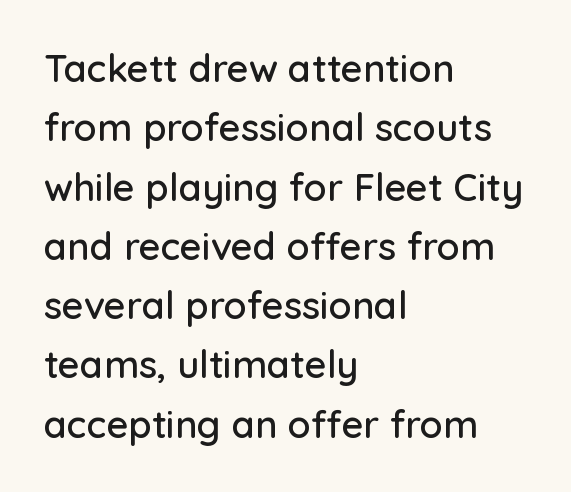
{"serif": "no", "italic": "no", "width": "normal", "stroke_contrast": "low", "x_height": "medium", "monospaced": "no", "underline": "no", "align": "left", "line_spacing": "normal", "line_spacing_ratio": 1.56, "letter_spacing": "normal", "letter_spacing_em": 0.0, "glyph_px": 38}
